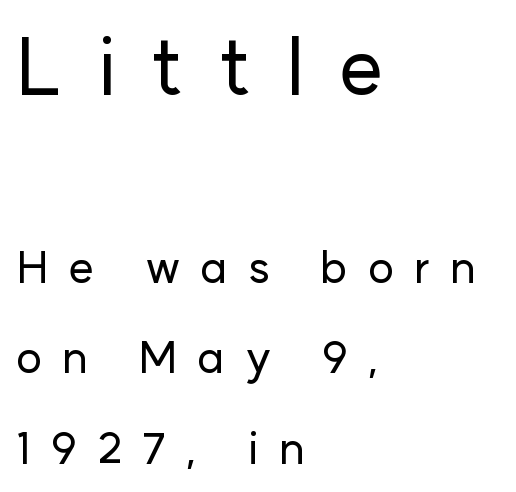
{"serif": "no", "italic": "no", "width": "normal", "stroke_contrast": "low", "x_height": "medium", "monospaced": "no", "underline": "no", "align": "left", "line_spacing": "loose", "line_spacing_ratio": 2.01, "letter_spacing": "wide", "letter_spacing_em": 0.44, "larger_block": "first", "size_ratio": 1.76, "glyph_px": 79}
